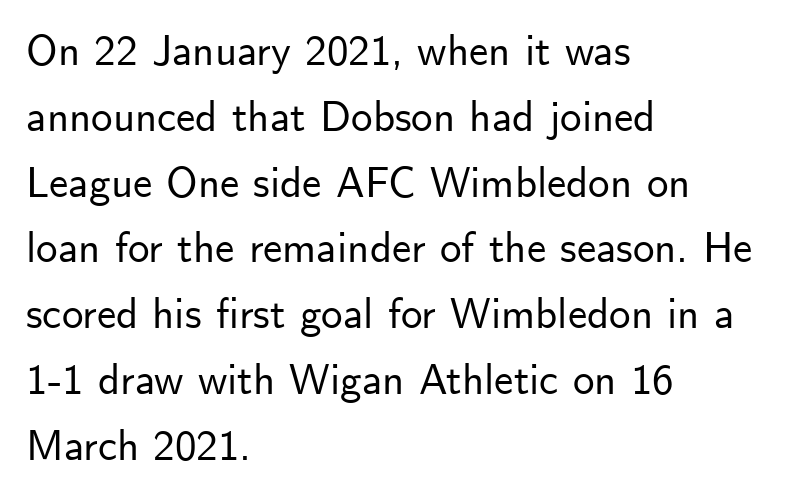
{"serif": "no", "italic": "no", "width": "normal", "stroke_contrast": "low", "x_height": "small", "monospaced": "no", "underline": "no", "align": "left", "line_spacing": "normal", "line_spacing_ratio": 1.53, "letter_spacing": "normal", "letter_spacing_em": 0.0, "glyph_px": 43}
